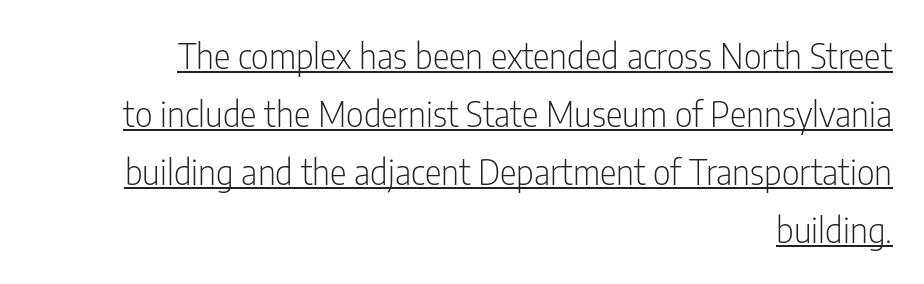
Whoever set this chose a conventional vertical rhythm. Serif or sans? Sans — the stroke terminals are bare. You could call the tracking neutral — neither tight nor loose. Every stem runs plumb, perpendicular to the baseline.
